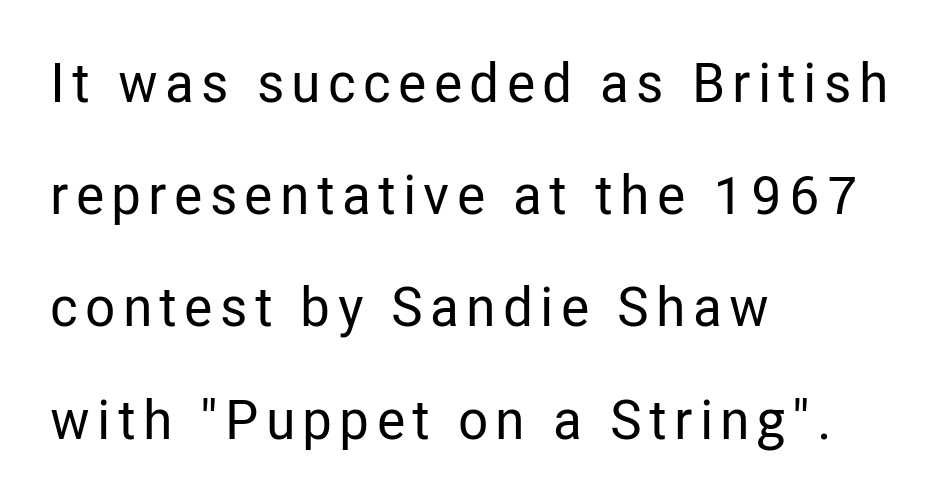
Interline gaps are noticeably wide in this sample. This is sans-serif lettering, the kind often seen on screens and signage. No word sits above an underline. The specimen reads as upright at a glance. Do the characters align in a grid? No, the font is proportional. The ragged edge is on the right, which tells us the setting is flush left.
